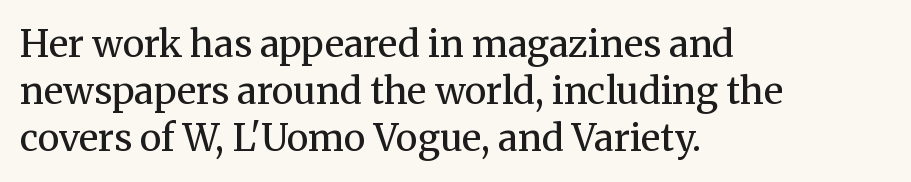
The image shows 37 px regular-weight serif type, upright; set left-aligned, normal line spacing (1.27x), normal letter spacing, not underlined; medium stroke contrast and a medium x-height.
